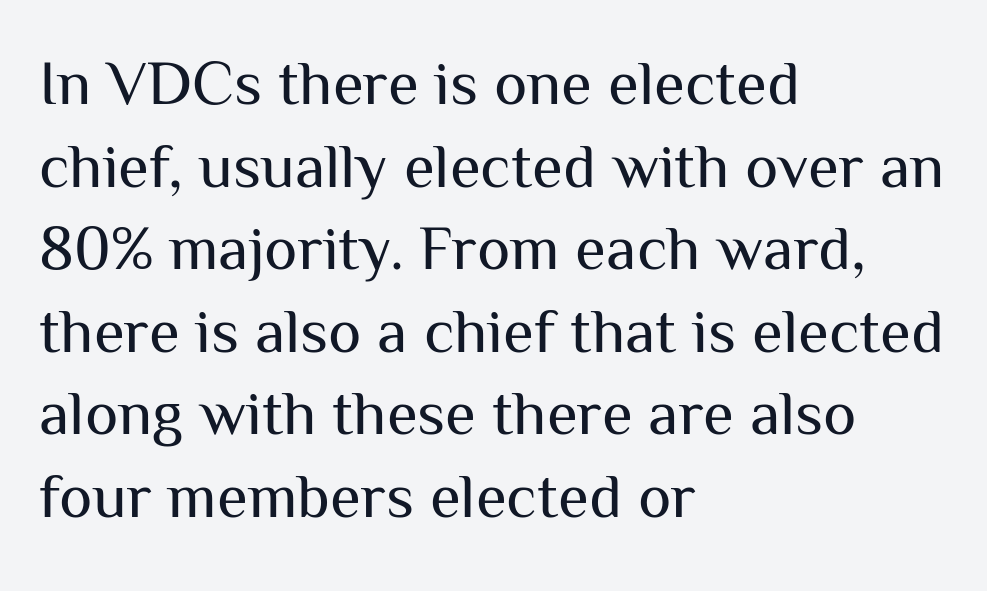
The image shows 63 px regular-weight sans-serif type, upright; set left-aligned, normal line spacing (1.31x), normal letter spacing, not underlined; medium stroke contrast and a medium x-height.
